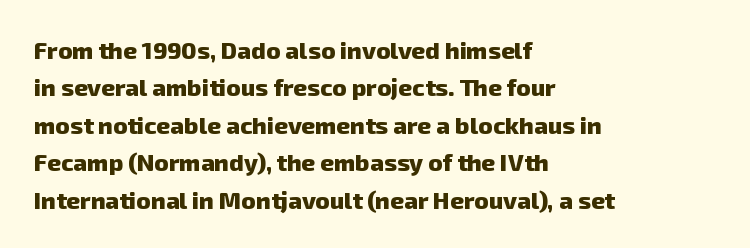
Q: Is the text bold? A: Yes.
Q: Is the text underlined? A: No.
Q: How is the paragraph aligned? A: Left-aligned.
Q: Is the spacing between letters normal or unusually wide? A: Normal.
Q: Is the spacing between lines tight, normal or loose? A: Normal.
